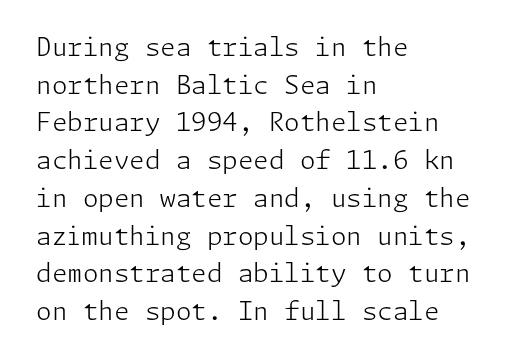
Q: Is the text bold? A: No.
Q: Is the text italic (slanted)? A: No, it is upright.
Q: Is the text underlined? A: No.
Q: How is the paragraph aligned? A: Left-aligned.
Q: Is the spacing between letters normal or unusually wide? A: Normal.
Q: Is the spacing between lines tight, normal or loose? A: Normal.
